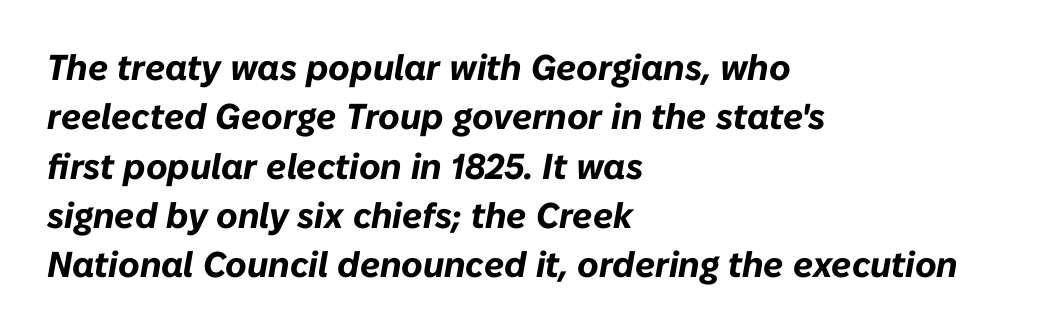
Q: Is the text bold? A: Yes.
Q: Is the text italic (slanted)? A: Yes, it leans right by about 10 degrees.
Q: Is the text underlined? A: No.
Q: How is the paragraph aligned? A: Left-aligned.
Q: Is the spacing between letters normal or unusually wide? A: Normal.
Q: Is the spacing between lines tight, normal or loose? A: Normal.
Q: Width (condensed, normal, or wide)? A: Normal.
Q: Stroke contrast? A: Low.
Q: x-height? A: Medium.
Q: Monospaced? A: No.
